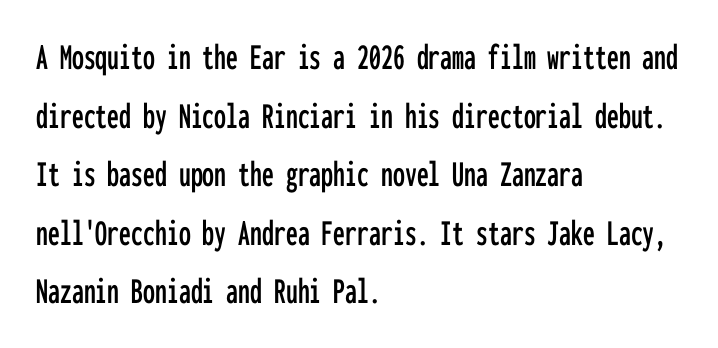
Q: Is the text italic (slanted)? A: No, it is upright.
Q: Is the typeface a serif or a sans-serif typeface? A: Sans-serif.
Q: Is the text underlined? A: No.
Q: How is the paragraph aligned? A: Left-aligned.
Q: Is the spacing between letters normal or unusually wide? A: Normal.
Q: Is the spacing between lines tight, normal or loose? A: Normal.
Q: Width (condensed, normal, or wide)? A: Condensed.
Q: Stroke contrast? A: Low.
Q: x-height? A: Medium.
Q: Monospaced? A: Yes.
